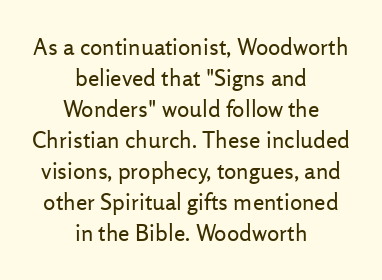
Q: Is the text bold? A: No.
Q: Is the text italic (slanted)? A: No, it is upright.
Q: Is the text underlined? A: No.
Q: How is the paragraph aligned? A: Centered.
Q: Is the spacing between letters normal or unusually wide? A: Normal.
Q: Is the spacing between lines tight, normal or loose? A: Normal.
